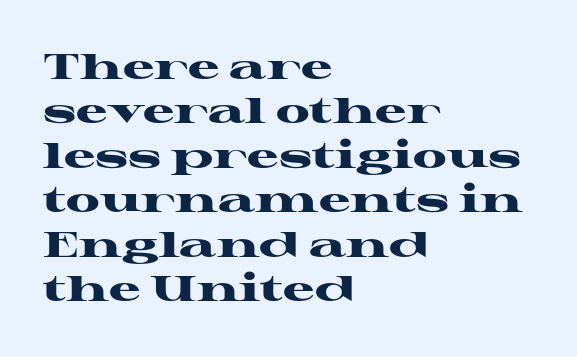
The passage shown has conventional tracking throughout. Do the characters align in a grid? No, the font is proportional. Small tapered or slab feet sit at the stroke ends, so this counts as serif. Visually the block forms a straight wall on the left and a jagged coastline on the right. Vertical spacing — default. Unmarked baselines from the first word to the last.
